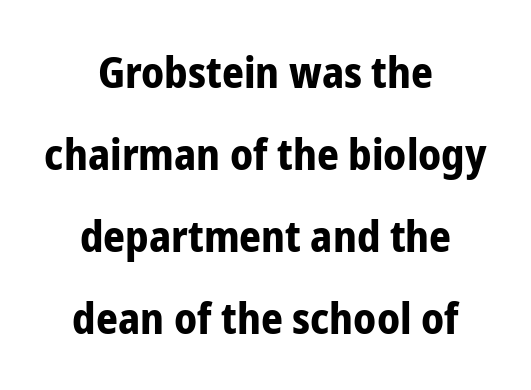
Decoration check: the copy has no underline. These lines are rendered in a variable-pitch font. Ascenders rise straight up at ninety degrees. Here the glyphs are tracked normally, forming tight word shapes. Airy leading.
